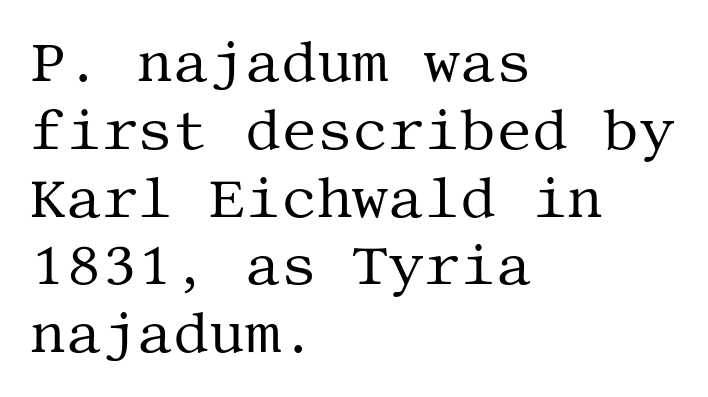
The image shows 56 px regular-weight serif type, upright; set left-aligned, line spacing 1.21x, normal letter spacing, not underlined; medium stroke contrast and a large x-height.
